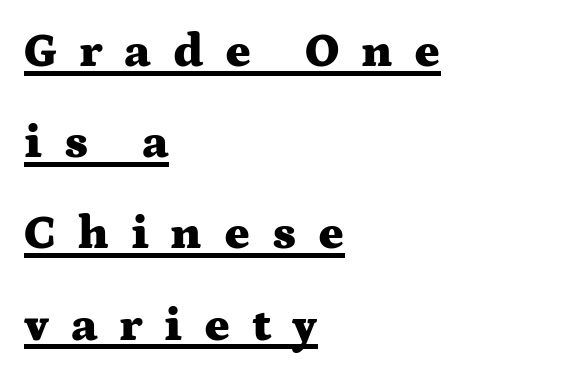
The image shows 48 px heavy, wide serif type, upright; set left-aligned, loose line spacing (1.9x), unusually wide letter spacing (+0.45 em), underlined; medium stroke contrast and a medium x-height.
